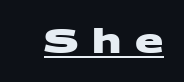
This rendering widens character spacing well past its baseline value. Do the characters align in a grid? No, the font is proportional. Grotesque or geometric, the face here clearly has no serifs. A rule runs beneath these lines of type.
